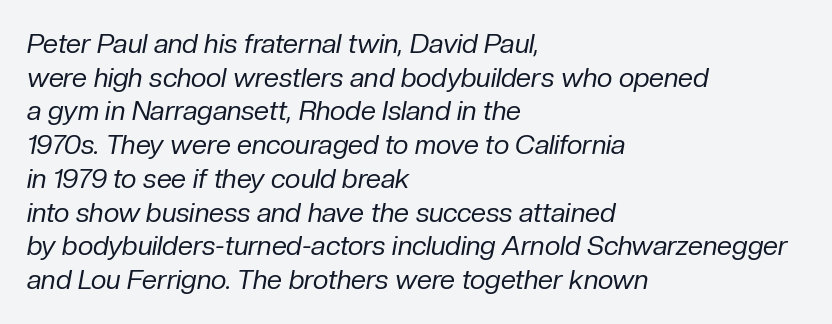
{"italic": "yes", "lean": "right", "slant_degrees": 10, "bold": "no", "underline": "no", "align": "left", "line_spacing": "normal", "line_spacing_ratio": 1.25, "letter_spacing": "normal", "letter_spacing_em": 0.0, "glyph_px": 27}
